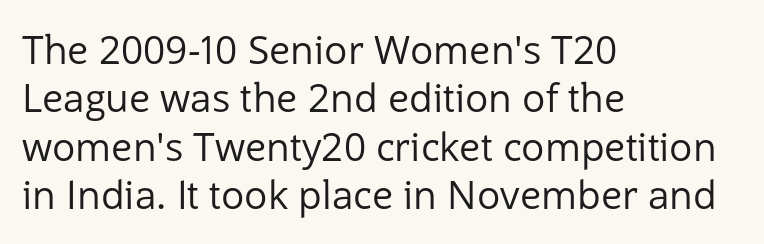
{"serif": "no", "italic": "no", "bold": "no", "weight": "regular", "width": "normal", "stroke_contrast": "low", "x_height": "medium", "monospaced": "no", "underline": "no", "align": "left", "line_spacing_ratio": 1.24, "letter_spacing": "normal", "letter_spacing_em": 0.0, "glyph_px": 39}
